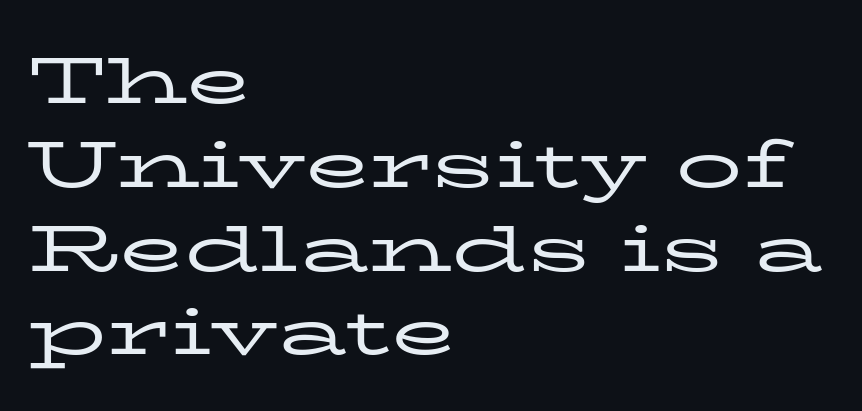
The image shows 66 px regular-weight, wide serif type, upright; set left-aligned, normal line spacing (1.27x), normal letter spacing, not underlined; low stroke contrast and a medium x-height.
